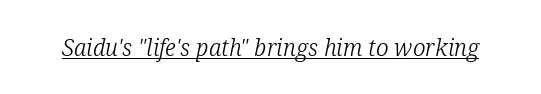
Looking at the ascenders, they clearly lean. A typesetter would call this zero additional tracking. Caption: lettering with a line underneath. The font is comparable to plain body text, perhaps lighter.
